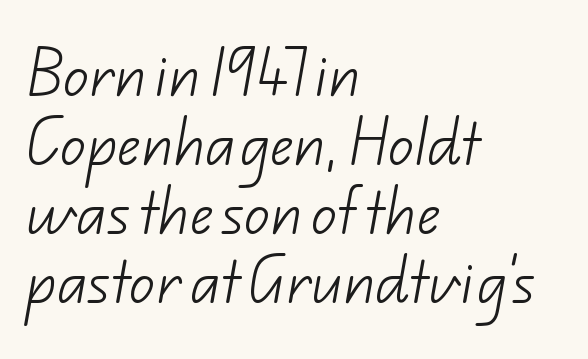
The image shows 51 px light sans-serif type; set left-aligned, normal line spacing (1.35x), normal letter spacing, not underlined; low stroke contrast and a small x-height.
